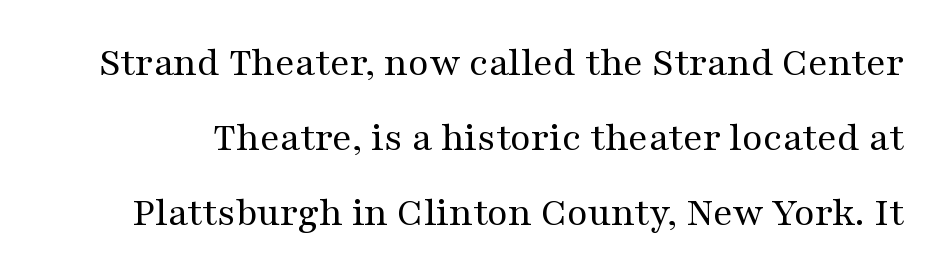
The image shows 42 px regular-weight, wide serif type, upright; set line spacing 1.78x, normal letter spacing, not underlined; medium stroke contrast and a medium x-height.
